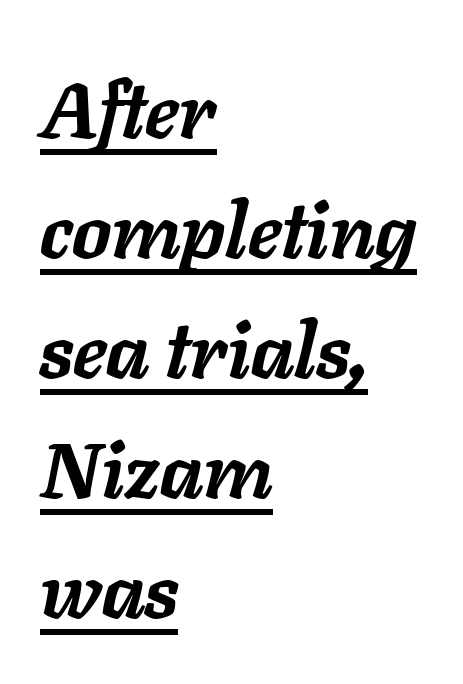
The image shows 78 px semibold type, italic (leaning right); set left-aligned, normal line spacing (1.54x), normal letter spacing, underlined; low stroke contrast and a medium x-height.
